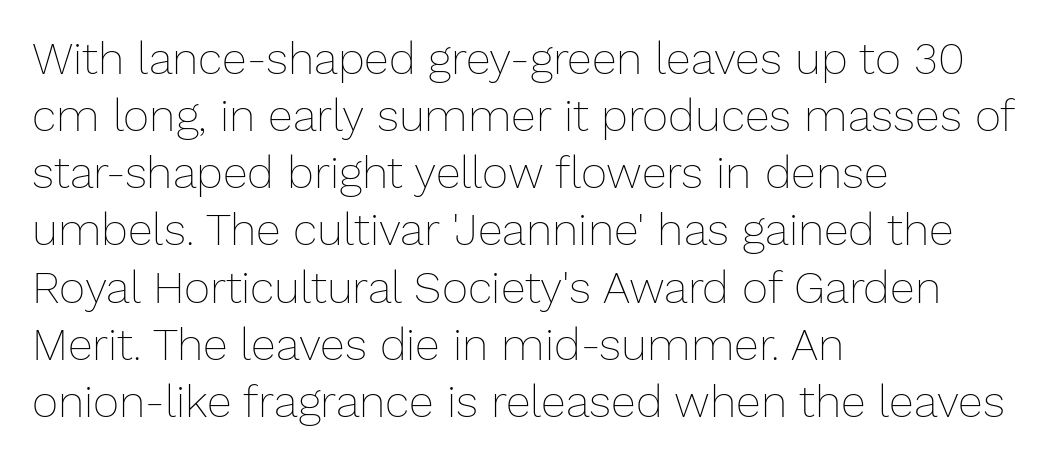
{"italic": "no", "bold": "no", "weight": "thin", "width": "normal", "stroke_contrast": "low", "x_height": "medium", "monospaced": "no", "underline": "no", "align": "left", "line_spacing": "normal", "line_spacing_ratio": 1.27, "letter_spacing": "normal", "letter_spacing_em": 0.0, "glyph_px": 45}
